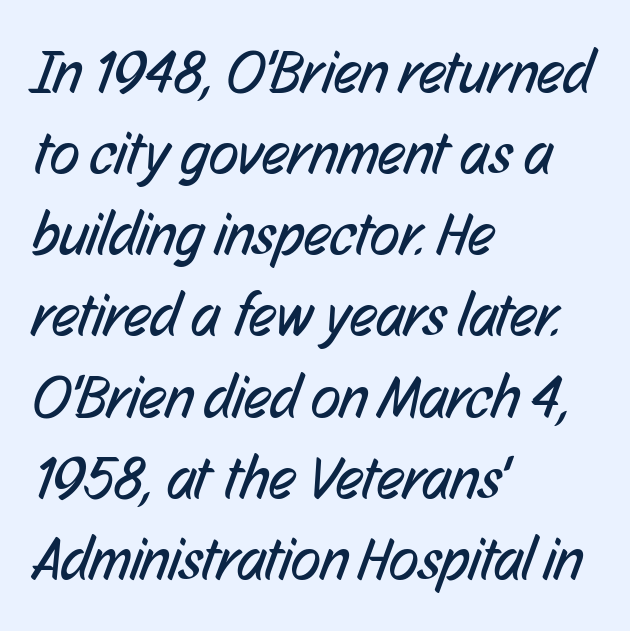
The image shows 61 px regular-weight, condensed sans-serif type; set left-aligned, normal line spacing (1.33x), normal letter spacing, not underlined; low stroke contrast and a medium x-height.
